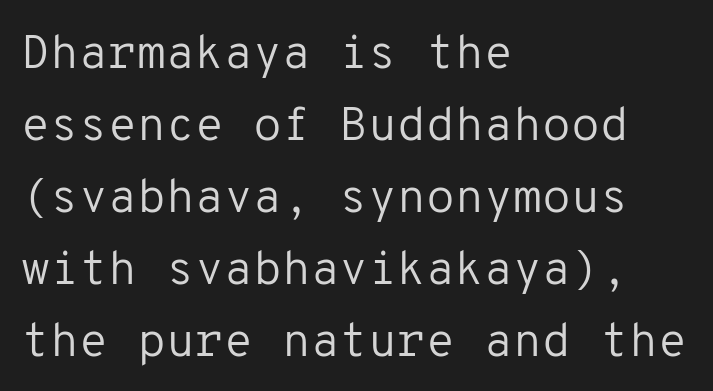
The image shows 47 px regular-weight sans-serif type, upright, monospaced; set left-aligned, normal line spacing (1.53x), normal letter spacing, not underlined; low stroke contrast and a medium x-height.
